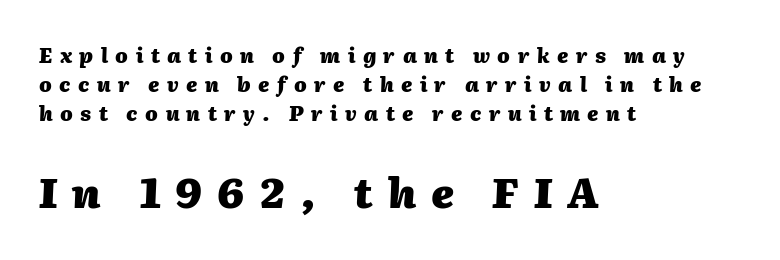
Q: Is the text bold? A: Yes.
Q: Is the text italic (slanted)? A: Yes, it leans right by about 2 degrees.
Q: Is the text underlined? A: No.
Q: How is the paragraph aligned? A: Left-aligned.
Q: Is the spacing between letters normal or unusually wide? A: Unusually wide.
Q: Is the spacing between lines tight, normal or loose? A: Normal.
Q: Which block of text is set in a larger size, the first (top) or the second (bottom)? A: The second (bottom) one.
Q: Width (condensed, normal, or wide)? A: Normal.
Q: Stroke contrast? A: Medium.
Q: x-height? A: Medium.
Q: Monospaced? A: No.
